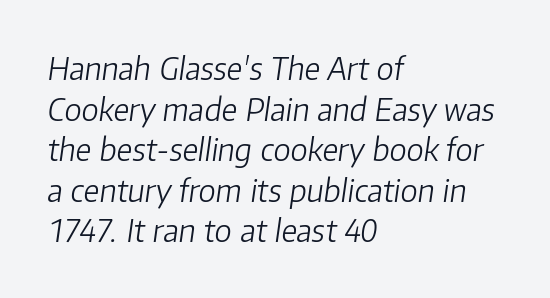
{"italic": "yes", "lean": "right", "slant_degrees": 8, "bold": "no", "weight": "light", "width": "normal", "stroke_contrast": "low", "x_height": "medium", "monospaced": "no", "underline": "no", "align": "left", "line_spacing": "normal", "line_spacing_ratio": 1.31, "letter_spacing": "normal", "letter_spacing_em": 0.0, "glyph_px": 31}
